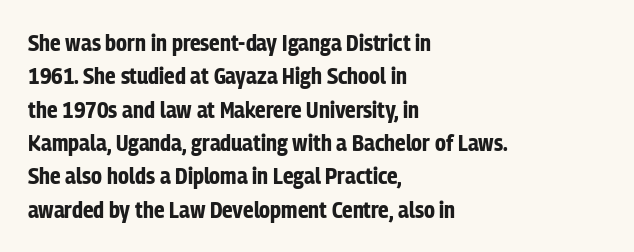
Q: Is the text bold? A: Yes.
Q: Is the text italic (slanted)? A: No, it is upright.
Q: Is the text underlined? A: No.
Q: How is the paragraph aligned? A: Left-aligned.
Q: Is the spacing between letters normal or unusually wide? A: Normal.
Q: Is the spacing between lines tight, normal or loose? A: Normal.
